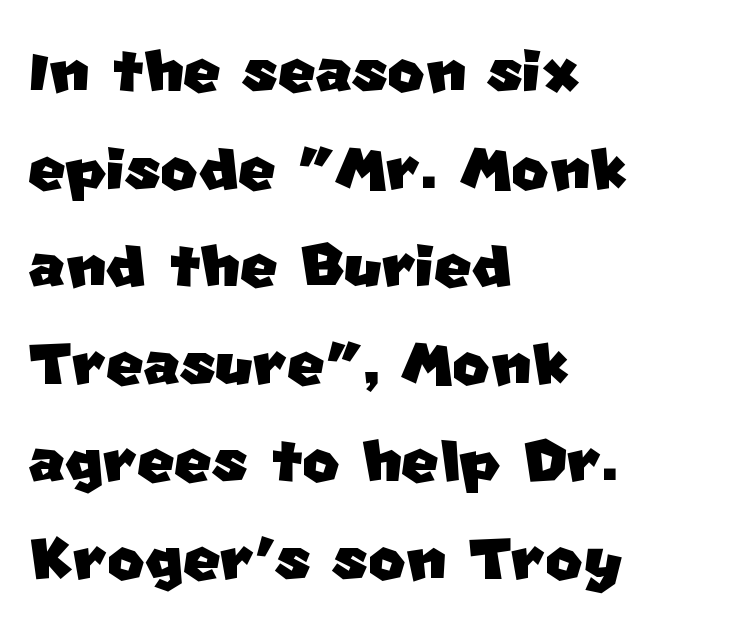
Q: Is the typeface a serif or a sans-serif typeface? A: Sans-serif.
Q: Is the text underlined? A: No.
Q: How is the paragraph aligned? A: Left-aligned.
Q: Is the spacing between letters normal or unusually wide? A: Normal.
Q: Width (condensed, normal, or wide)? A: Normal.
Q: Stroke contrast? A: Low.
Q: x-height? A: Large.
Q: Monospaced? A: No.
